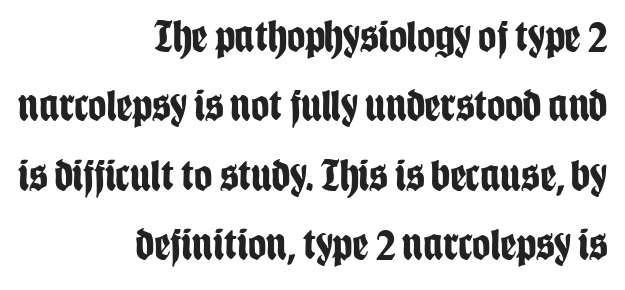
The image shows 45 px bold, condensed sans-serif type, upright; set right-aligned, normal line spacing (1.54x), normal letter spacing, not underlined; low stroke contrast and a large x-height.
